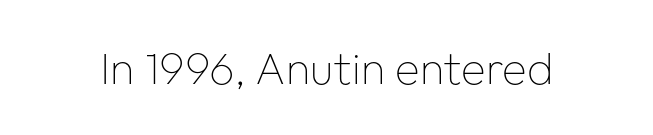
Spacing between characters is what you'd get straight out of the box. Here the designer chose a conventional face with non-uniform glyph widths. Honestly, there is no underline to notice here at all. In terms of letterform style, serifs are entirely absent.
